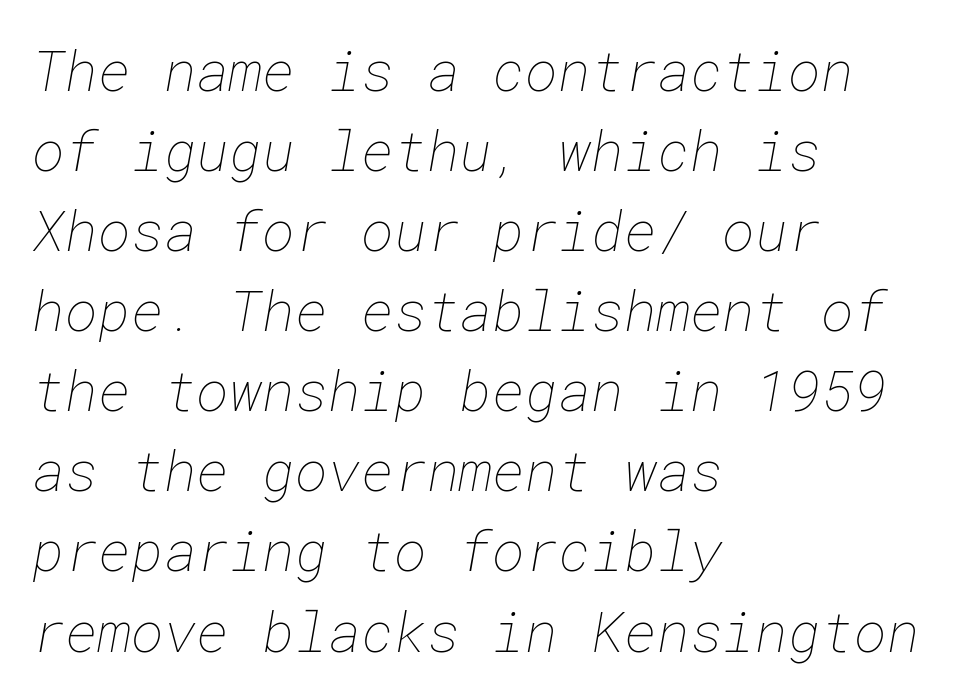
Normally led — the rows are evenly, conventionally spaced. No letter is thick-stroked: the sample isn't bold. This rendering features lettering with no underline. The letterforms sit shoulder to shoulder at normal distance. Horizontal alignment here is leftward, the default for most running prose.
